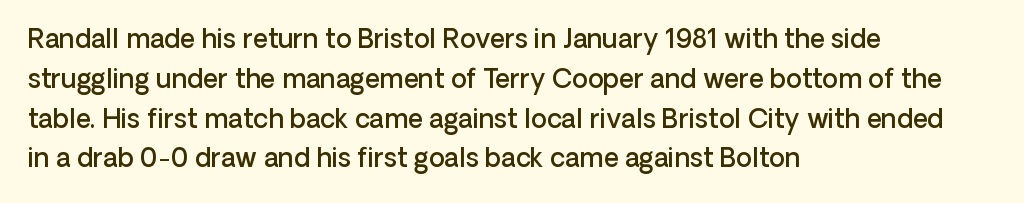
Q: Is the text bold? A: Semi-bold.
Q: Is the text italic (slanted)? A: No, it is upright.
Q: Is the text underlined? A: No.
Q: How is the paragraph aligned? A: Left-aligned.
Q: Is the spacing between letters normal or unusually wide? A: Normal.
Q: Is the spacing between lines tight, normal or loose? A: Normal.
